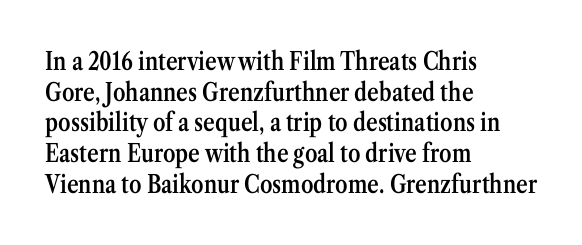
{"italic": "no", "bold": "semi", "underline": "no", "align": "left", "line_spacing_ratio": 1.23, "letter_spacing": "normal", "letter_spacing_em": 0.0, "glyph_px": 25}
